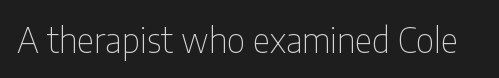
{"serif": "no", "italic": "no", "bold": "no", "weight": "thin", "width": "condensed", "stroke_contrast": "low", "x_height": "medium", "monospaced": "no", "underline": "no", "letter_spacing": "normal", "letter_spacing_em": 0.0, "glyph_px": 34}
